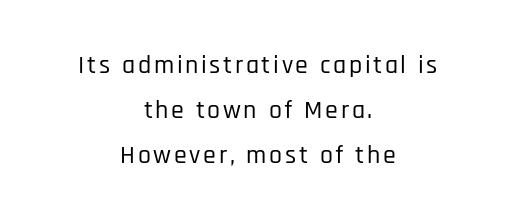
Q: Is the text italic (slanted)? A: No, it is upright.
Q: Is the text underlined? A: No.
Q: How is the paragraph aligned? A: Centered.
